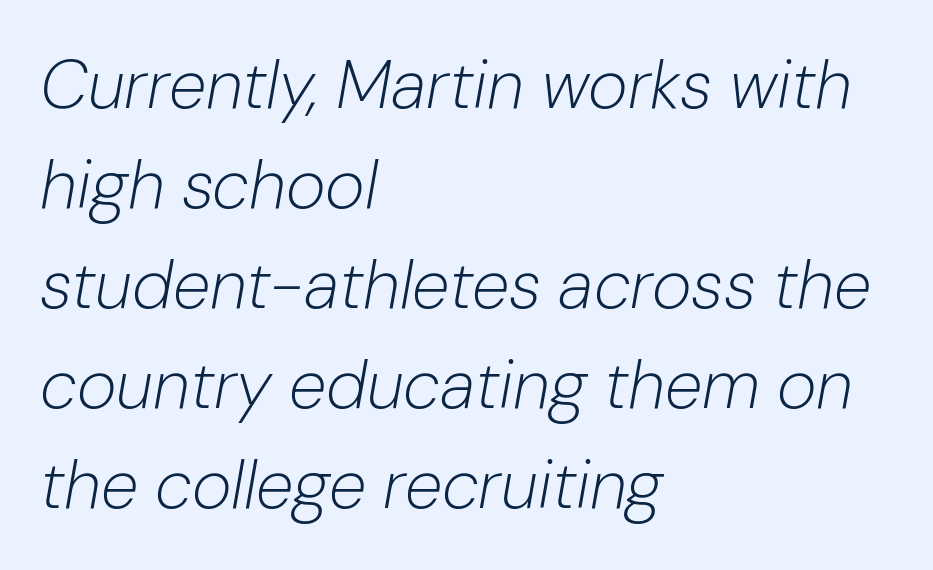
The image shows 68 px light type, italic (leaning right); set left-aligned, normal line spacing (1.47x), normal letter spacing, not underlined; low stroke contrast and a medium x-height.
